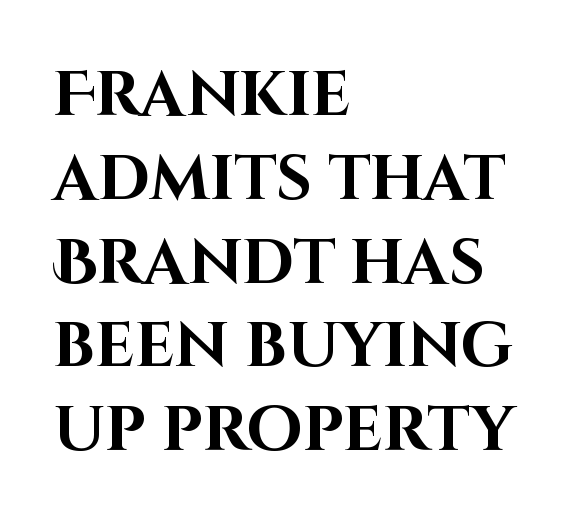
{"serif": "no", "italic": "no", "bold": "yes", "weight": "bold", "width": "normal", "stroke_contrast": "high", "x_height": "large", "monospaced": "no", "underline": "no", "align": "left", "line_spacing": "normal", "line_spacing_ratio": 1.33, "letter_spacing": "normal", "letter_spacing_em": 0.0, "glyph_px": 63}
